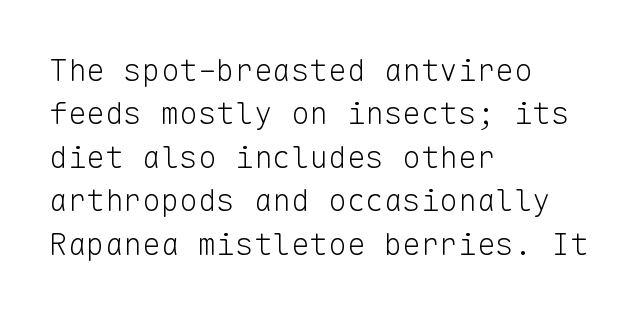
Q: Is the text bold? A: No.
Q: Is the text italic (slanted)? A: No, it is upright.
Q: Is the typeface a serif or a sans-serif typeface? A: Sans-serif.
Q: Is the text underlined? A: No.
Q: How is the paragraph aligned? A: Left-aligned.
Q: Is the spacing between letters normal or unusually wide? A: Normal.
Q: Is the spacing between lines tight, normal or loose? A: Normal.
Q: Width (condensed, normal, or wide)? A: Normal.
Q: Stroke contrast? A: Low.
Q: x-height? A: Medium.
Q: Monospaced? A: Yes.
